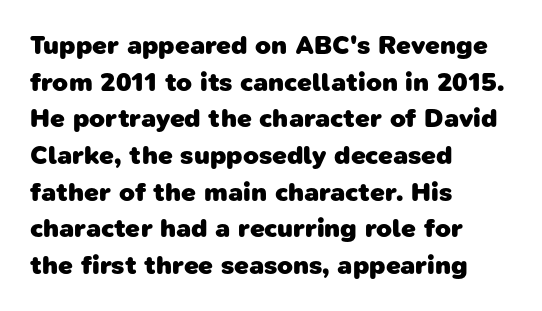
{"bold": "yes", "underline": "no", "align": "left", "line_spacing": "normal", "line_spacing_ratio": 1.41, "letter_spacing": "normal", "letter_spacing_em": 0.0, "glyph_px": 26}
